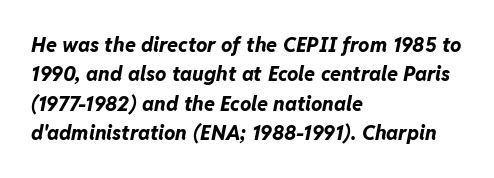
Q: Is the text bold? A: Yes.
Q: Is the text italic (slanted)? A: Yes, it leans right by about 11 degrees.
Q: Is the text underlined? A: No.
Q: How is the paragraph aligned? A: Left-aligned.
Q: Is the spacing between letters normal or unusually wide? A: Normal.
Q: Is the spacing between lines tight, normal or loose? A: Normal.
